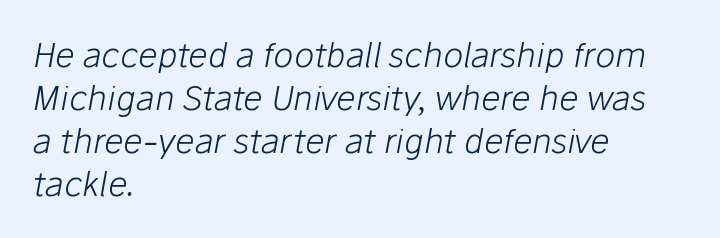
The image shows 34 px light type, italic (leaning right); set left-aligned, normal line spacing (1.26x), normal letter spacing, not underlined; low stroke contrast and a medium x-height.
